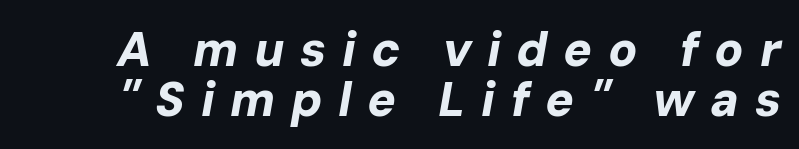
{"italic": "yes", "lean": "right", "slant_degrees": 10, "bold": "yes", "weight": "bold", "width": "normal", "stroke_contrast": "low", "x_height": "medium", "monospaced": "no", "underline": "no", "line_spacing": "tight", "line_spacing_ratio": 1.04, "letter_spacing": "wide", "letter_spacing_em": 0.32, "glyph_px": 48}
